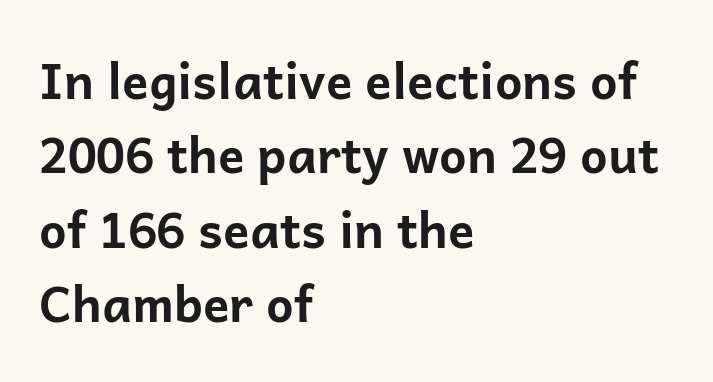
The image shows 49 px bold sans-serif type, upright; set left-aligned, normal line spacing (1.52x), normal letter spacing, not underlined; low stroke contrast and a medium x-height.
